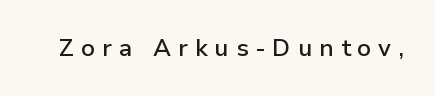
The image shows 24 px text type, upright; set unusually wide letter spacing (+0.29 em), not underlined.
